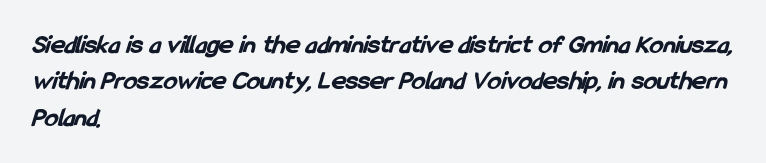
The image shows 27 px bold type; set left-aligned, normal line spacing (1.35x), normal letter spacing, not underlined.
